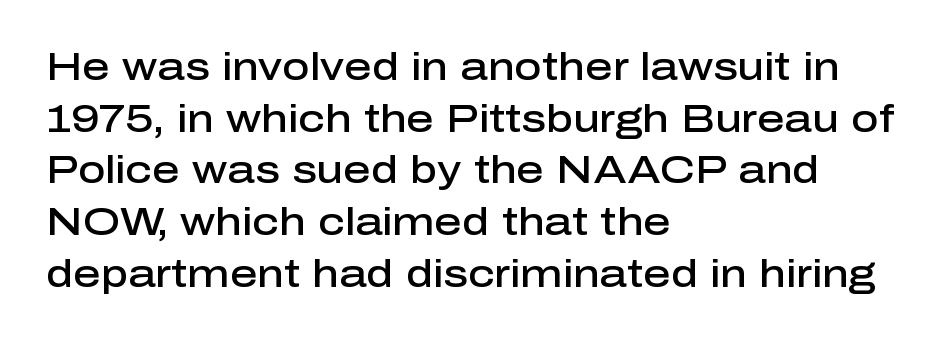
{"serif": "no", "italic": "no", "bold": "semi", "weight": "semibold", "width": "normal", "stroke_contrast": "low", "x_height": "medium", "monospaced": "no", "underline": "no", "align": "left", "line_spacing": "normal", "line_spacing_ratio": 1.36, "letter_spacing": "normal", "letter_spacing_em": 0.0, "glyph_px": 38}
